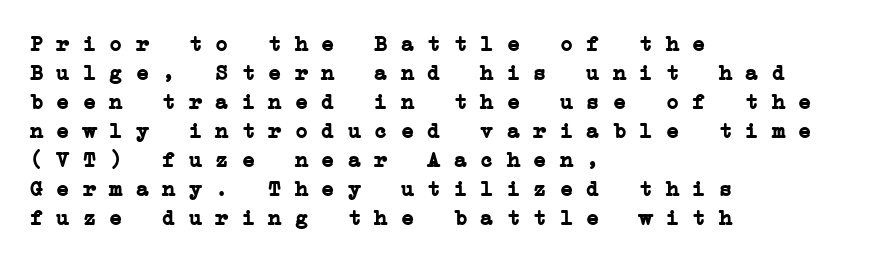
The image shows 22 px bold type; set left-aligned, normal line spacing (1.32x), normal letter spacing, not underlined.
